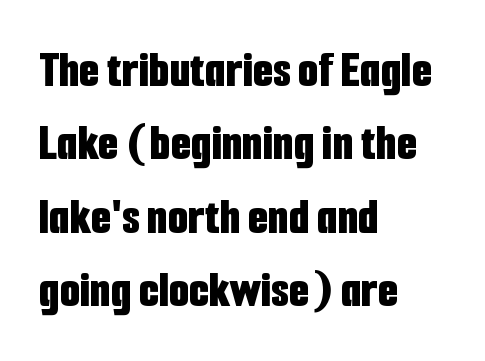
Q: Is the text bold? A: Yes.
Q: Is the text italic (slanted)? A: No, it is upright.
Q: Is the typeface a serif or a sans-serif typeface? A: Sans-serif.
Q: Is the text underlined? A: No.
Q: How is the paragraph aligned? A: Left-aligned.
Q: Is the spacing between letters normal or unusually wide? A: Normal.
Q: Is the spacing between lines tight, normal or loose? A: Normal.
Q: Width (condensed, normal, or wide)? A: Condensed.
Q: Stroke contrast? A: Low.
Q: x-height? A: Medium.
Q: Monospaced? A: No.
